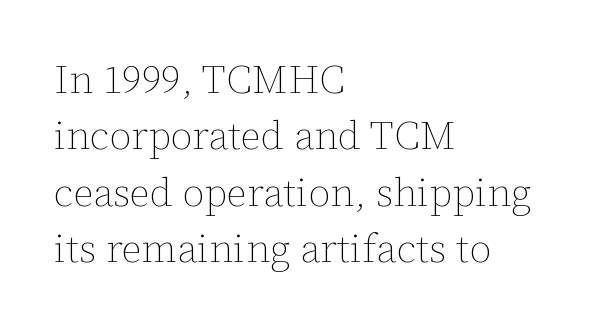
{"italic": "no", "bold": "no", "weight": "thin", "width": "normal", "stroke_contrast": "low", "x_height": "medium", "monospaced": "no", "underline": "no", "align": "left", "line_spacing": "normal", "line_spacing_ratio": 1.41, "letter_spacing": "normal", "letter_spacing_em": 0.0, "glyph_px": 40}
